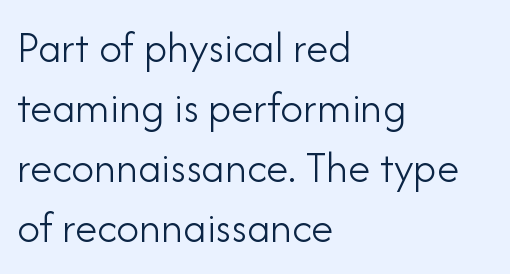
{"serif": "no", "italic": "no", "bold": "no", "weight": "light", "width": "normal", "stroke_contrast": "low", "x_height": "small", "monospaced": "no", "underline": "no", "align": "left", "line_spacing": "normal", "line_spacing_ratio": 1.33, "letter_spacing": "normal", "letter_spacing_em": 0.0, "glyph_px": 45}
